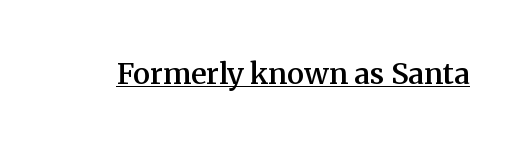
Q: Is the text bold? A: Semi-bold.
Q: Is the text italic (slanted)? A: No, it is upright.
Q: Is the typeface a serif or a sans-serif typeface? A: Serif.
Q: Is the text underlined? A: Yes.
Q: Is the spacing between letters normal or unusually wide? A: Normal.
Q: Width (condensed, normal, or wide)? A: Normal.
Q: Stroke contrast? A: Medium.
Q: x-height? A: Medium.
Q: Monospaced? A: No.
